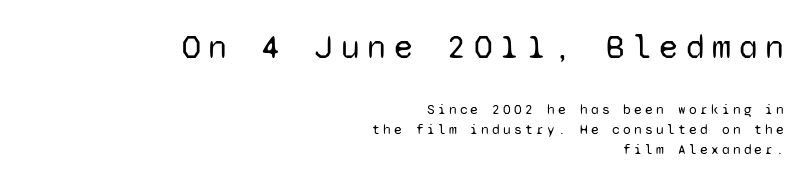
{"serif": "no", "italic": "no", "bold": "no", "weight": "regular", "width": "normal", "stroke_contrast": "low", "x_height": "medium", "monospaced": "yes", "underline": "no", "align": "right", "line_spacing": "normal", "line_spacing_ratio": 1.42, "letter_spacing": "wide", "letter_spacing_em": 0.23, "larger_block": "first", "size_ratio": 2.43, "glyph_px": 34}
